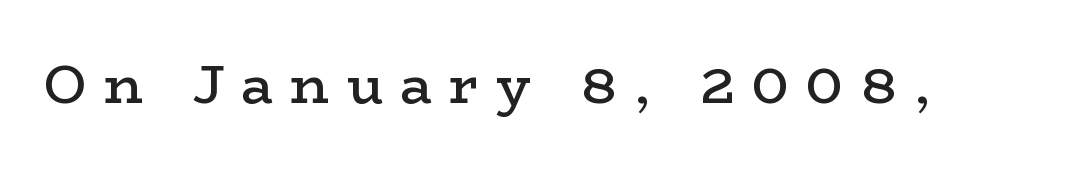
Q: Is the text bold? A: Semi-bold.
Q: Is the text italic (slanted)? A: No, it is upright.
Q: Is the typeface a serif or a sans-serif typeface? A: Serif.
Q: Is the text underlined? A: No.
Q: Is the spacing between letters normal or unusually wide? A: Unusually wide.
Q: Width (condensed, normal, or wide)? A: Wide.
Q: Stroke contrast? A: Low.
Q: x-height? A: Medium.
Q: Monospaced? A: No.
